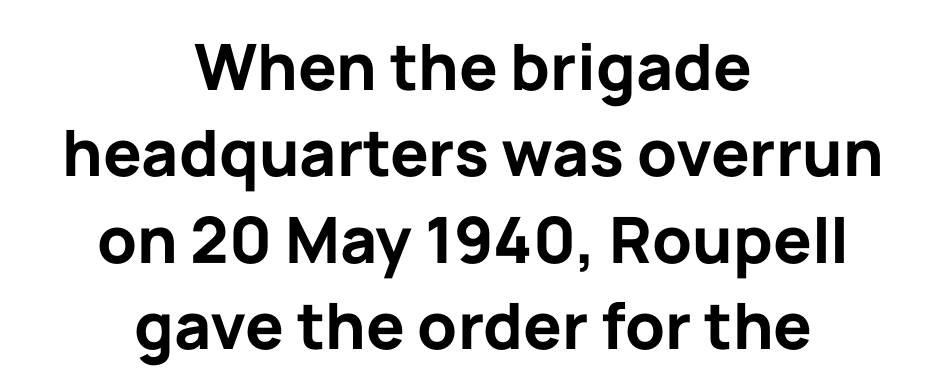
This rendering leaves character spacing at its baseline value. Neither beginnings nor endings align; midpoints do. You can tell it's not italic because the verticals are truly vertical. You'd pick this weight for a headline — it's a proper bold. This rendering features lettering with no underline.
